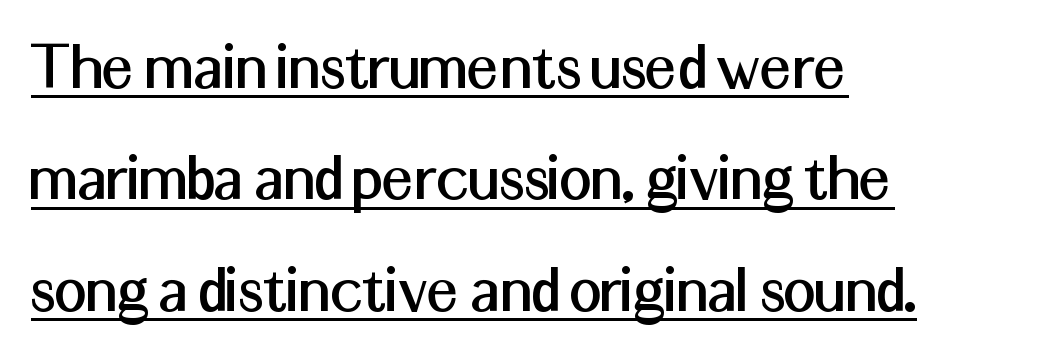
Posture: straight, roman, zero tilt. Each line starts at the same left margin while the right side varies. Spacing between characters is what you'd get straight out of the box. The designer went with a sans here, leaving each stem footless. Each new line begins a customary step beneath the previous one. The letters advance in unequal steps, a hallmark of proportional type.
